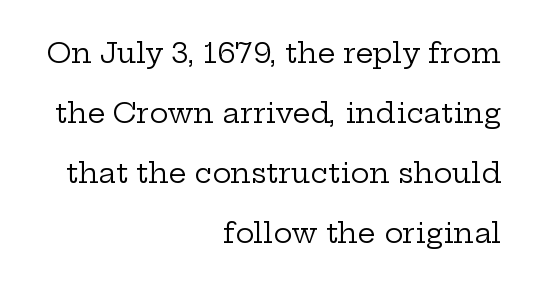
{"serif": "yes", "italic": "no", "bold": "no", "weight": "regular", "width": "wide", "stroke_contrast": "low", "x_height": "medium", "monospaced": "no", "underline": "no", "align": "right", "line_spacing": "loose", "line_spacing_ratio": 2.14, "letter_spacing": "normal", "letter_spacing_em": 0.0, "glyph_px": 28}
